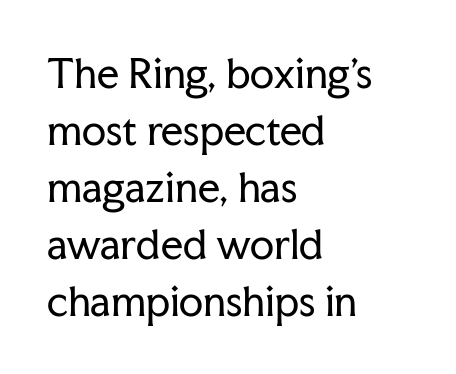
{"serif": "yes", "italic": "no", "bold": "no", "weight": "regular", "width": "normal", "stroke_contrast": "low", "x_height": "medium", "monospaced": "no", "underline": "no", "align": "left", "line_spacing": "normal", "line_spacing_ratio": 1.46, "letter_spacing": "normal", "letter_spacing_em": 0.0, "glyph_px": 39}
